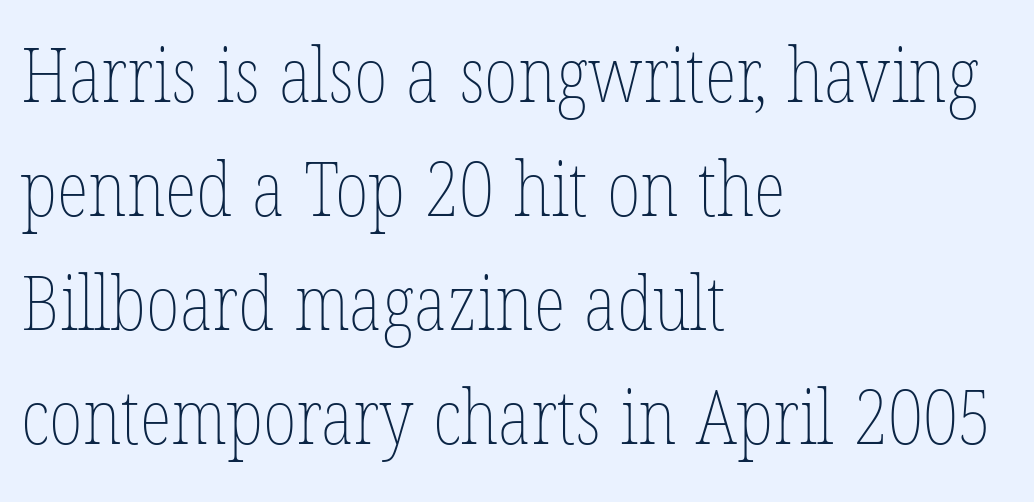
The image shows 75 px thin, condensed type, upright; set left-aligned, normal line spacing (1.52x), normal letter spacing, not underlined; low stroke contrast and a medium x-height.
